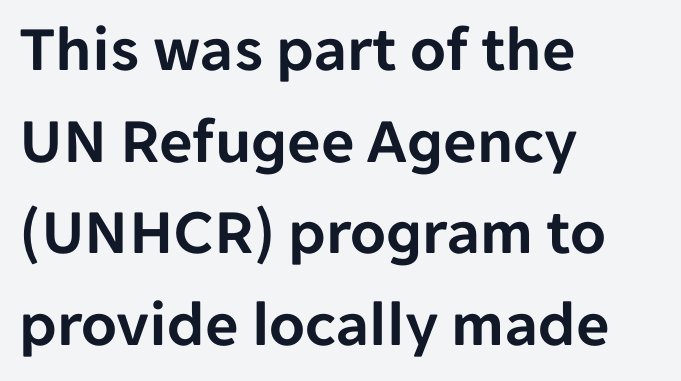
Q: Is the text italic (slanted)? A: No, it is upright.
Q: Is the typeface a serif or a sans-serif typeface? A: Sans-serif.
Q: Is the text underlined? A: No.
Q: How is the paragraph aligned? A: Left-aligned.
Q: Is the spacing between letters normal or unusually wide? A: Normal.
Q: Is the spacing between lines tight, normal or loose? A: Normal.
Q: Width (condensed, normal, or wide)? A: Normal.
Q: Stroke contrast? A: Low.
Q: x-height? A: Medium.
Q: Monospaced? A: No.
